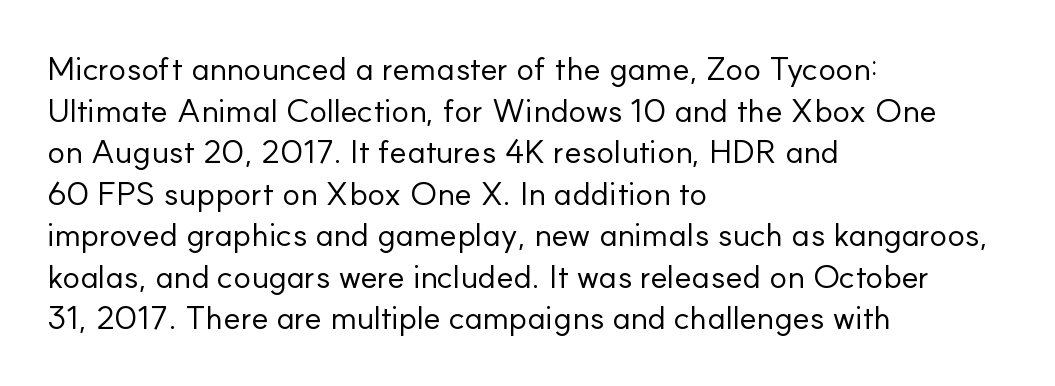
Q: Is the text bold? A: No.
Q: Is the text italic (slanted)? A: No, it is upright.
Q: Is the typeface a serif or a sans-serif typeface? A: Sans-serif.
Q: Is the text underlined? A: No.
Q: How is the paragraph aligned? A: Left-aligned.
Q: Is the spacing between letters normal or unusually wide? A: Normal.
Q: Is the spacing between lines tight, normal or loose? A: Normal.
Q: Width (condensed, normal, or wide)? A: Normal.
Q: Stroke contrast? A: Low.
Q: x-height? A: Small.
Q: Monospaced? A: No.
